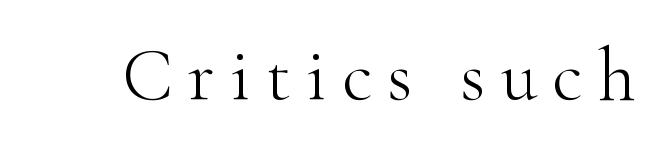
The passage shown is typed in a proportional face where columns would drift. The string is rendered with underlining switched off. The horizontal fit of the characters is loose and conspicuously gappy. This is not heavy type; no bold has been used. If you drew a line through each stem, it would be perfectly vertical. A typesetter would label this face a serif.
